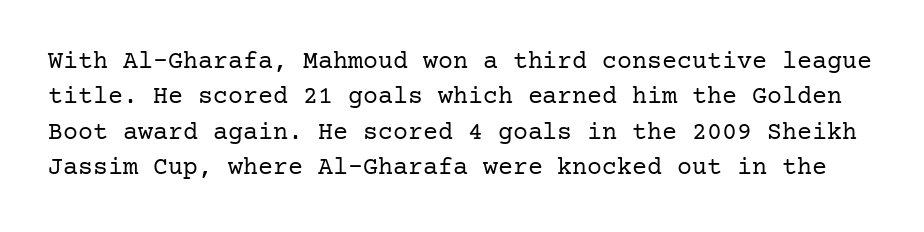
{"italic": "no", "bold": "no", "underline": "no", "line_spacing": "normal", "line_spacing_ratio": 1.42, "letter_spacing": "normal", "letter_spacing_em": 0.0, "glyph_px": 25}
